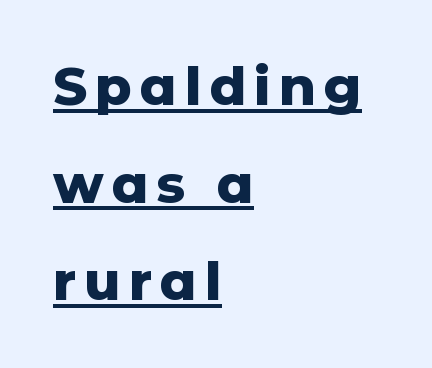
A typographer would call this underscored text. The font is running at its bold setting. The glyphs in this specimen are sans serif. The specimen reads as upright at a glance. Which margin do the lines hug? The left one — the right edge is uneven.
